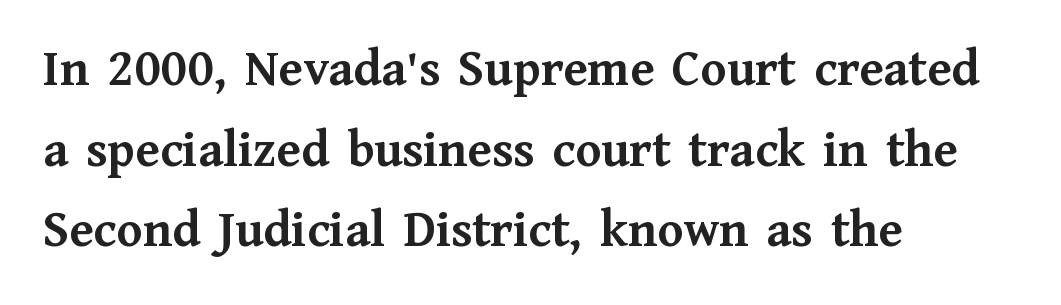
{"serif": "yes", "italic": "no", "bold": "yes", "weight": "semibold", "width": "normal", "stroke_contrast": "medium", "x_height": "medium", "monospaced": "no", "underline": "no", "align": "left", "line_spacing": "normal", "line_spacing_ratio": 1.52, "letter_spacing": "normal", "letter_spacing_em": 0.0, "glyph_px": 53}
